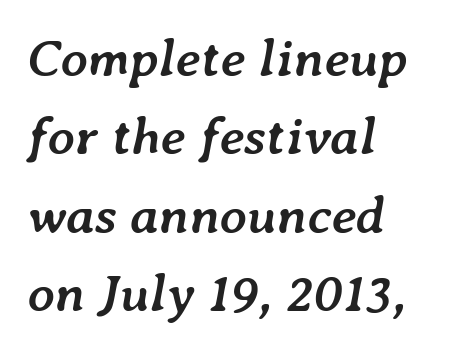
The image shows 53 px semibold type, italic (leaning right); set left-aligned, normal line spacing (1.48x), normal letter spacing, not underlined; low stroke contrast and a medium x-height.
